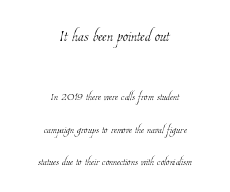
Q: Is the text bold? A: No.
Q: Is the text underlined? A: No.
Q: How is the paragraph aligned? A: Centered.
Q: Is the spacing between letters normal or unusually wide? A: Normal.
Q: Is the spacing between lines tight, normal or loose? A: Loose.
Q: Which block of text is set in a larger size, the first (top) or the second (bottom)? A: The first (top) one.
